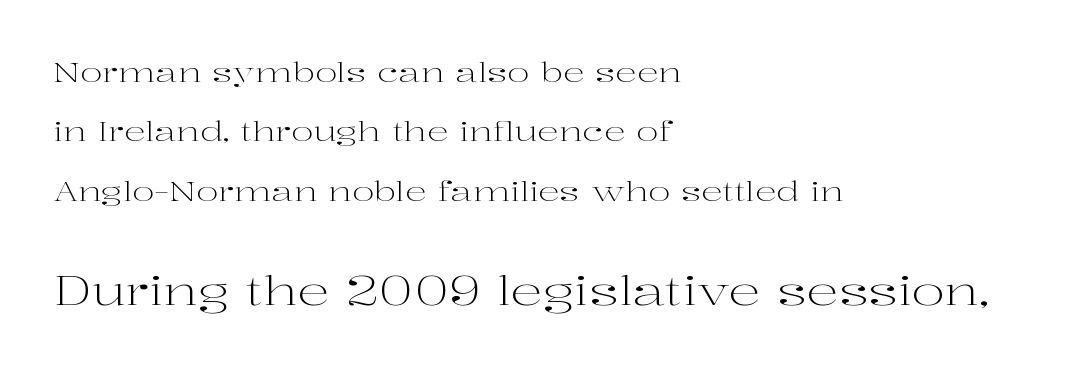
Q: Is the text bold? A: No.
Q: Is the text italic (slanted)? A: No, it is upright.
Q: Is the typeface a serif or a sans-serif typeface? A: Serif.
Q: Is the text underlined? A: No.
Q: How is the paragraph aligned? A: Left-aligned.
Q: Is the spacing between letters normal or unusually wide? A: Normal.
Q: Is the spacing between lines tight, normal or loose? A: Loose.
Q: Which block of text is set in a larger size, the first (top) or the second (bottom)? A: The second (bottom) one.
Q: Width (condensed, normal, or wide)? A: Wide.
Q: Stroke contrast? A: High.
Q: x-height? A: Medium.
Q: Monospaced? A: No.
